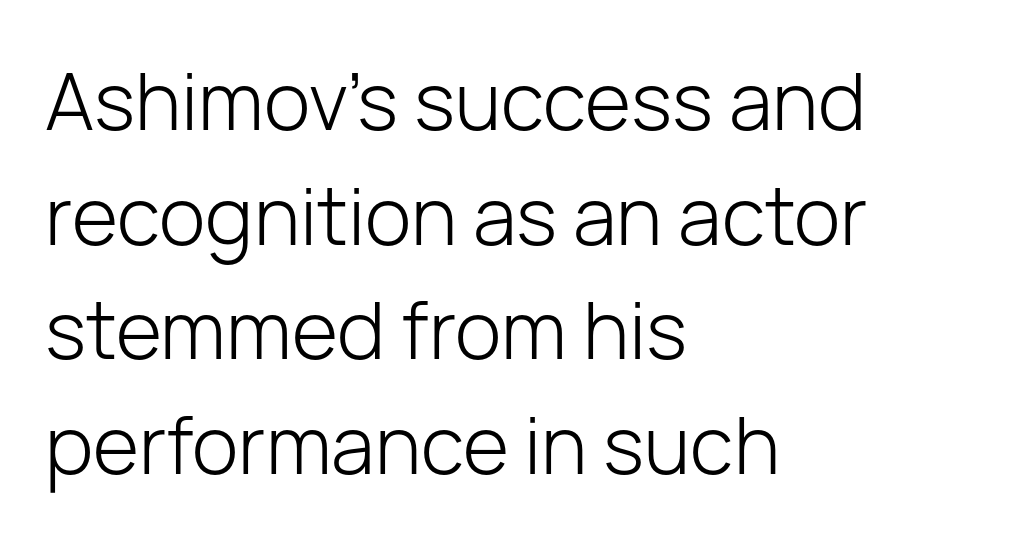
No chunkiness to these letters — they're not bold. Here the glyphs are tracked normally, forming tight word shapes. Typeset ragged right — the left edge is the straight one. Posture: upright roman. Each row of text sits above clean, open space.
